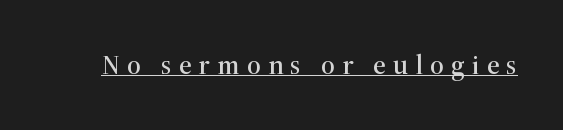
The image shows 27 px text type, upright; set unusually wide letter spacing (+0.27 em), underlined.
